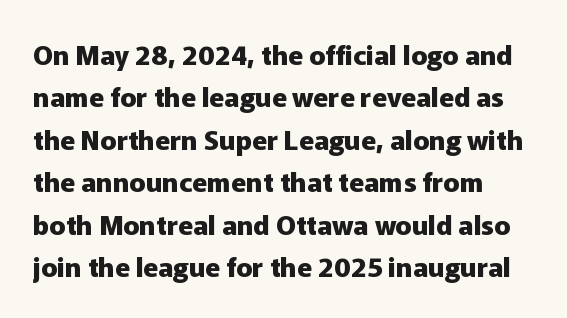
Q: Is the text bold? A: Yes.
Q: Is the text italic (slanted)? A: No, it is upright.
Q: Is the text underlined? A: No.
Q: Is the spacing between letters normal or unusually wide? A: Normal.
Q: Is the spacing between lines tight, normal or loose? A: Normal.
